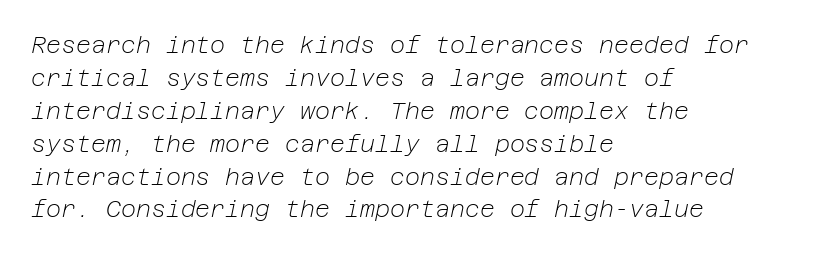
A clean baseline with only descenders dipping below it. Does the leading feel generous? No, just average. The passage shown leans; its letterforms are oblique. Casual observation: everything's shoved over to the left.
